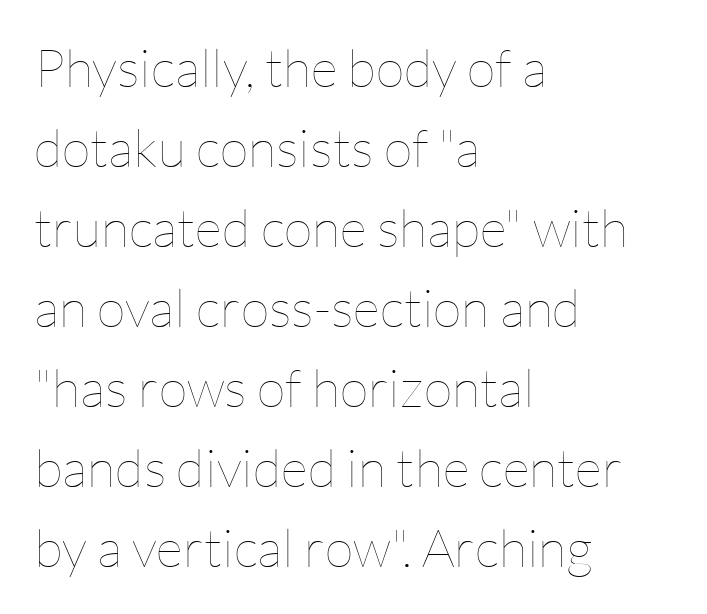
Q: Is the text bold? A: No.
Q: Is the text italic (slanted)? A: No, it is upright.
Q: Is the text underlined? A: No.
Q: How is the paragraph aligned? A: Left-aligned.
Q: Is the spacing between letters normal or unusually wide? A: Normal.
Q: Is the spacing between lines tight, normal or loose? A: Normal.
Q: Width (condensed, normal, or wide)? A: Normal.
Q: Stroke contrast? A: Low.
Q: x-height? A: Medium.
Q: Monospaced? A: No.
